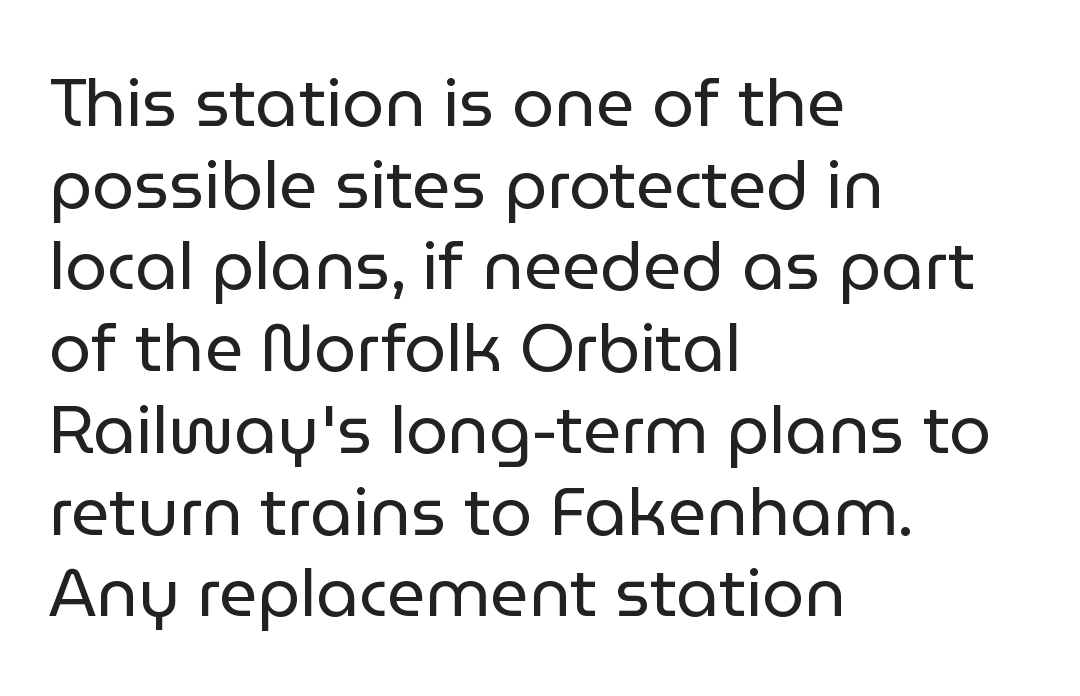
{"serif": "no", "italic": "no", "bold": "no", "weight": "regular", "width": "normal", "stroke_contrast": "low", "x_height": "medium", "monospaced": "no", "underline": "no", "align": "left", "line_spacing_ratio": 1.22, "letter_spacing": "normal", "letter_spacing_em": 0.0, "glyph_px": 67}
